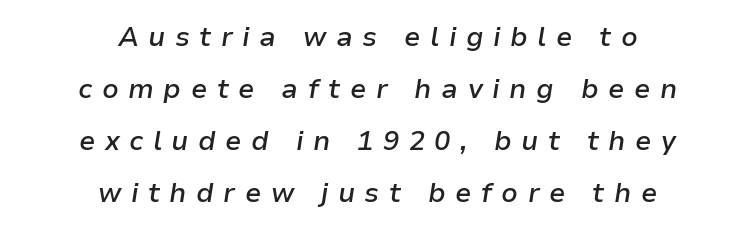
Q: Is the text bold? A: Semi-bold.
Q: Is the text italic (slanted)? A: Yes, it leans right by about 9 degrees.
Q: Is the text underlined? A: No.
Q: How is the paragraph aligned? A: Centered.
Q: Is the spacing between letters normal or unusually wide? A: Unusually wide.
Q: Is the spacing between lines tight, normal or loose? A: Loose.
